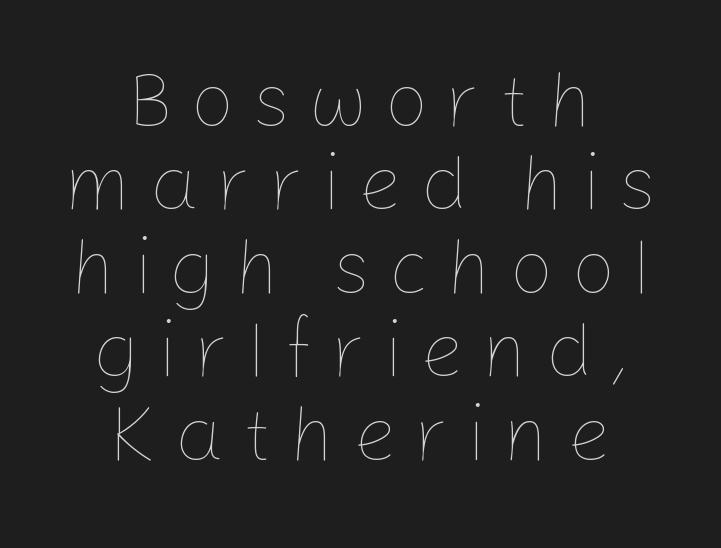
Typeset on center — no edge is straight. Rows of type sit shoulder to shoulder in the vertical direction. This rendering widens character spacing well past its baseline value. The cut favours lightness, reaching ordinary text weight at its darkest.
